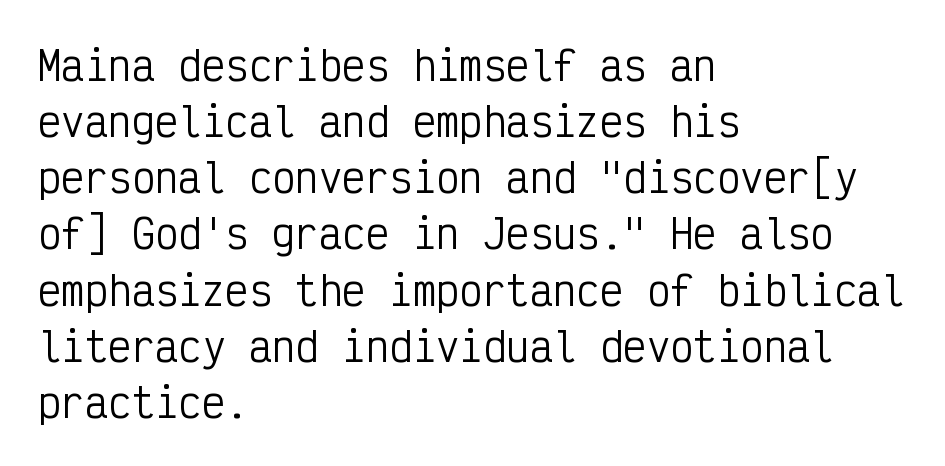
{"serif": "no", "italic": "no", "bold": "no", "weight": "regular", "width": "condensed", "stroke_contrast": "low", "x_height": "medium", "monospaced": "yes", "underline": "no", "align": "left", "line_spacing": "normal", "line_spacing_ratio": 1.44, "letter_spacing": "normal", "letter_spacing_em": 0.0, "glyph_px": 39}
